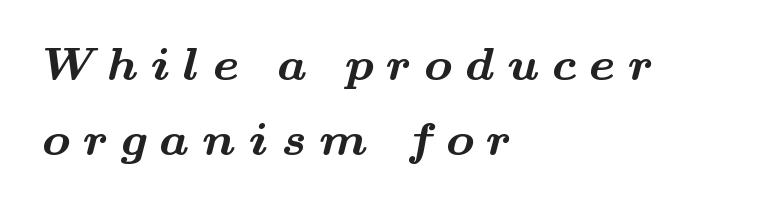
The passage shown is typed in a proportional face where columns would drift. The space directly below the letters is spotless. The typeface chosen for these lines features serifs. A classic flush-left, rag-right setting is used for this passage. The face used here is rendered with a markedly widened letterfit.
